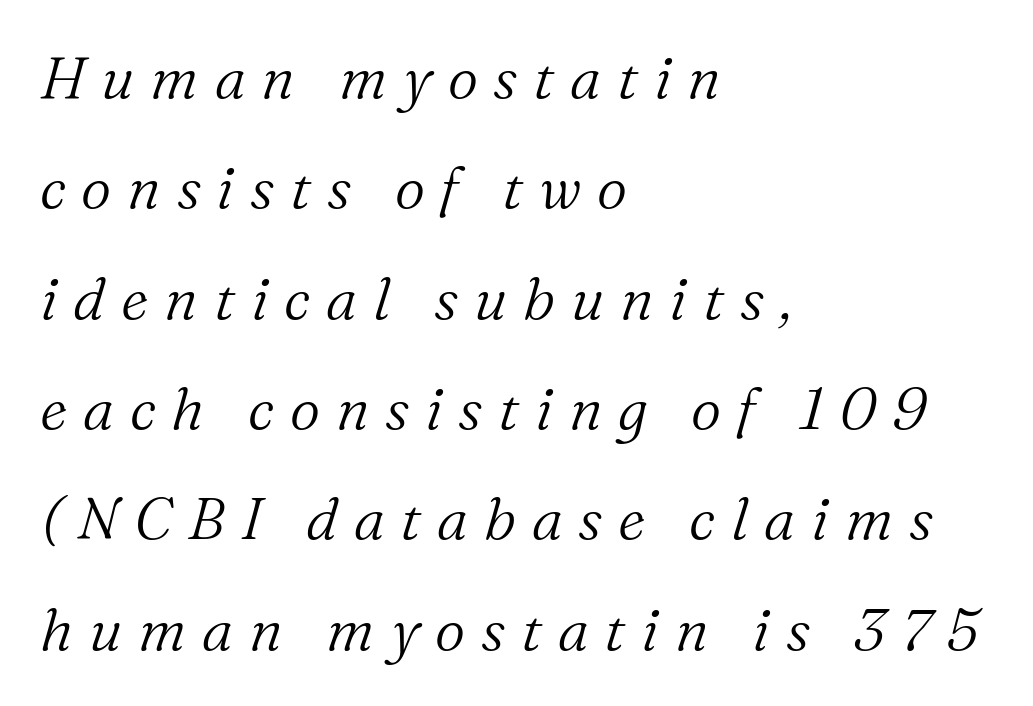
Q: Is the text bold? A: No.
Q: Is the text italic (slanted)? A: Yes, it leans right by about 16 degrees.
Q: Is the typeface a serif or a sans-serif typeface? A: Serif.
Q: Is the text underlined? A: No.
Q: How is the paragraph aligned? A: Left-aligned.
Q: Is the spacing between letters normal or unusually wide? A: Unusually wide.
Q: Width (condensed, normal, or wide)? A: Normal.
Q: Stroke contrast? A: Medium.
Q: x-height? A: Medium.
Q: Monospaced? A: No.
